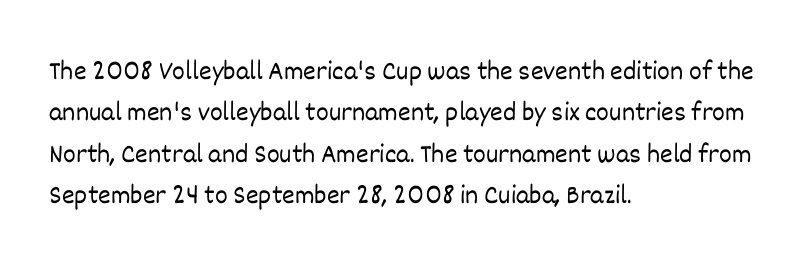
In terms of leading, this rendering sits right in the middle. The lettering stays uniformly vertical, giving the passage a roman look. Decoration check: the copy has no underline. The passage shown is not bold in any degree. How are the letters spaced? Ordinarily, with no added tracking.
